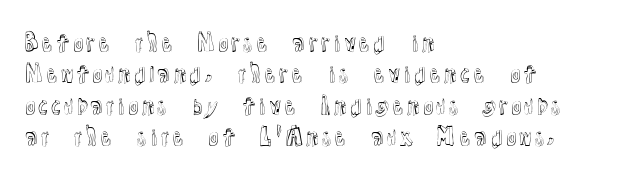
Quick note: underline off. Interline gaps are of average width in this sample. Notice how the stems are strictly vertical — no italics here. How are the letters spaced? Ordinarily, with no added tracking. The lines are quadded left.
